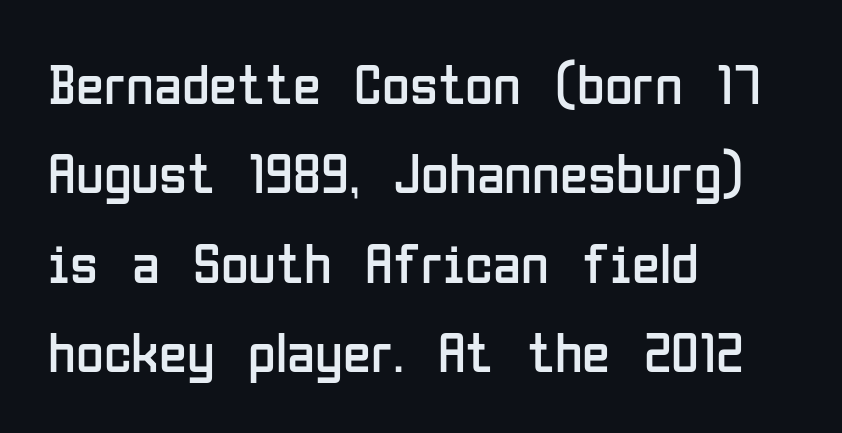
Q: Is the text bold? A: No.
Q: Is the text italic (slanted)? A: No, it is upright.
Q: Is the typeface a serif or a sans-serif typeface? A: Sans-serif.
Q: Is the text underlined? A: No.
Q: How is the paragraph aligned? A: Left-aligned.
Q: Is the spacing between letters normal or unusually wide? A: Normal.
Q: Is the spacing between lines tight, normal or loose? A: Normal.
Q: Width (condensed, normal, or wide)? A: Condensed.
Q: Stroke contrast? A: Low.
Q: x-height? A: Medium.
Q: Monospaced? A: No.
